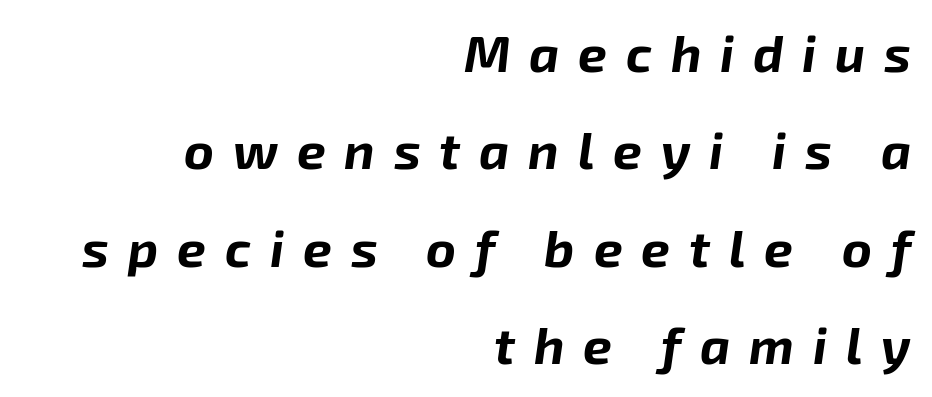
{"italic": "yes", "lean": "right", "slant_degrees": 8, "bold": "yes", "weight": "bold", "width": "normal", "stroke_contrast": "low", "x_height": "medium", "monospaced": "no", "underline": "no", "align": "right", "line_spacing": "loose", "line_spacing_ratio": 1.91, "letter_spacing": "wide", "letter_spacing_em": 0.37, "glyph_px": 51}
